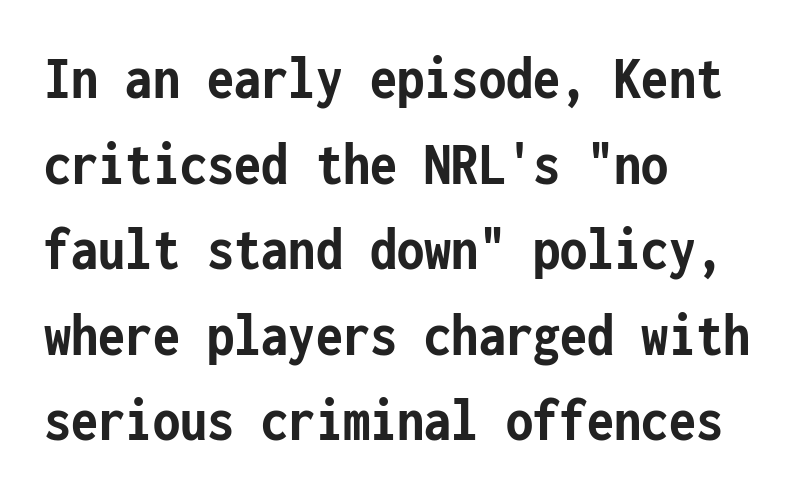
Q: Is the text bold? A: Yes.
Q: Is the text italic (slanted)? A: No, it is upright.
Q: Is the typeface a serif or a sans-serif typeface? A: Sans-serif.
Q: Is the text underlined? A: No.
Q: How is the paragraph aligned? A: Left-aligned.
Q: Is the spacing between letters normal or unusually wide? A: Normal.
Q: Is the spacing between lines tight, normal or loose? A: Normal.
Q: Width (condensed, normal, or wide)? A: Condensed.
Q: Stroke contrast? A: Low.
Q: x-height? A: Medium.
Q: Monospaced? A: Yes.
